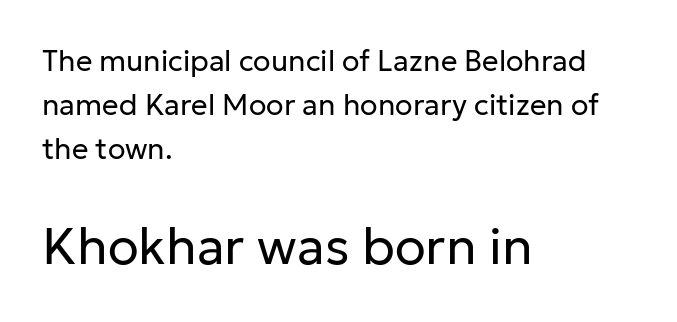
Leading: standard. Do the characters align in a grid? No, the font is proportional. The text block is weighted toward the left margin, trailing off unevenly rightward. Compared with a typical body face, this is equally light or lighter still. I'd call this a sans setting — the letters go barefoot. Clear beneath every line of the passage.
